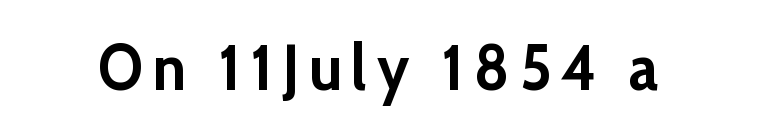
Quick note: not italic, upright. Is the type bold? Yes — the strokes are clearly thick and heavy. The face used here is proportionally spaced, like ordinary book or web type. Quick note: underline off. A sans-serif font was chosen for this passage.
